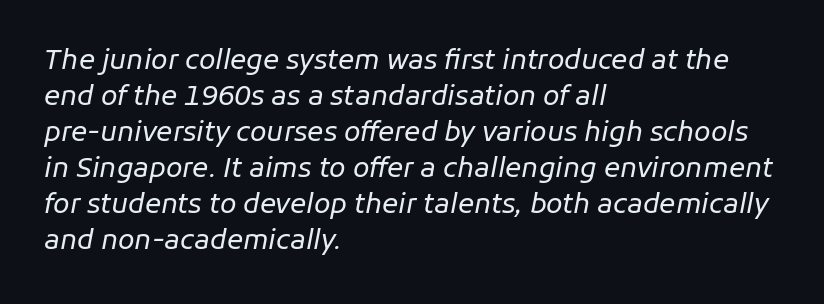
Q: Is the text bold? A: No.
Q: Is the text italic (slanted)? A: Yes, it leans right by about 11 degrees.
Q: Is the text underlined? A: No.
Q: How is the paragraph aligned? A: Left-aligned.
Q: Is the spacing between letters normal or unusually wide? A: Normal.
Q: Is the spacing between lines tight, normal or loose? A: Normal.
